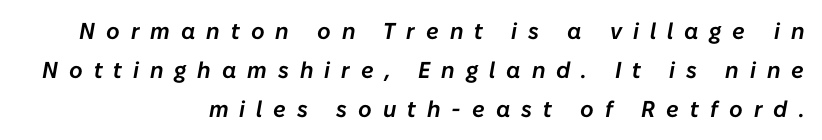
The image shows 23 px text type, italic (leaning right); set right-aligned, normal line spacing (1.69x), unusually wide letter spacing (+0.48 em), not underlined.
